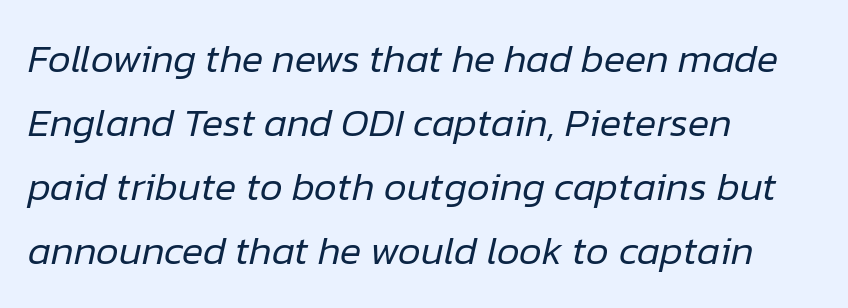
This is not heavy type; no bold has been used. These lines keep a tight, regular rhythm from letter to letter. Interline gaps are of average width in this sample. Horizontal alignment here is leftward, the default for most running prose.
